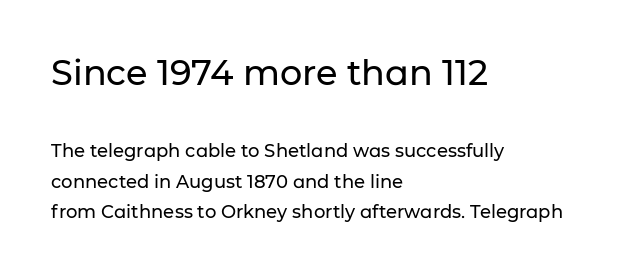
Line starts are locked; line ends wander. Rendered with straight, roman letterforms. Do the characters align in a grid? No, the font is proportional. Honestly, there is no underline to notice here at all.
